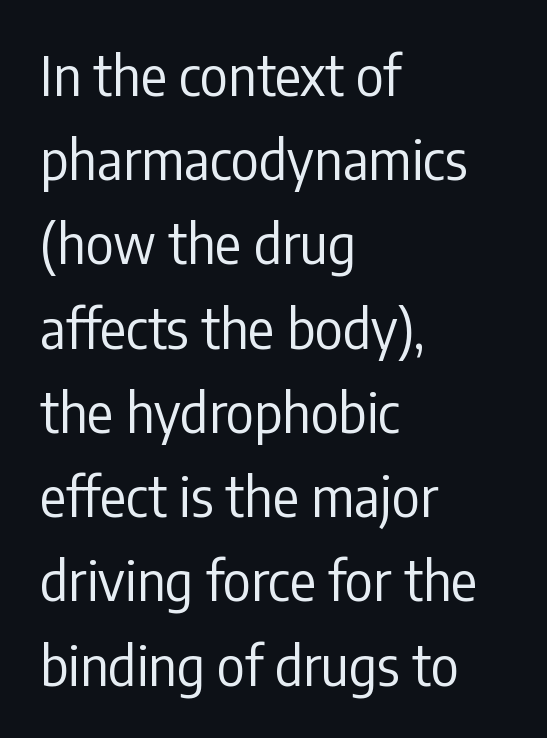
The image shows 54 px regular-weight, condensed sans-serif type, upright; set left-aligned, normal line spacing (1.56x), normal letter spacing, not underlined; low stroke contrast and a medium x-height.
